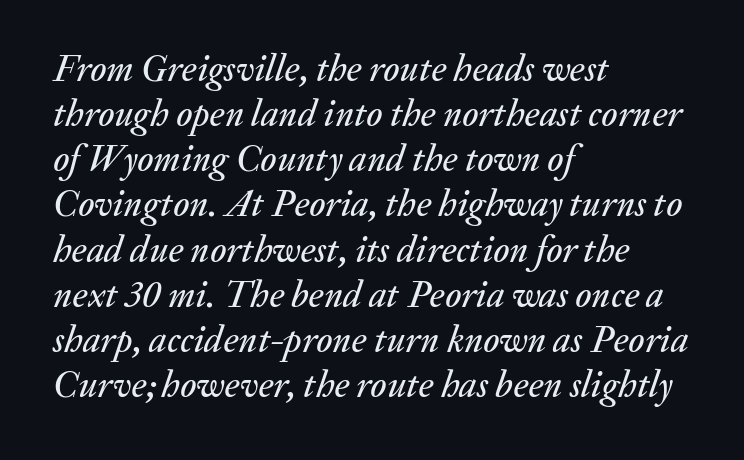
The image shows 37 px text type, italic (leaning right); set left-aligned, line spacing 1.22x, normal letter spacing, not underlined; medium stroke contrast and a medium x-height.
